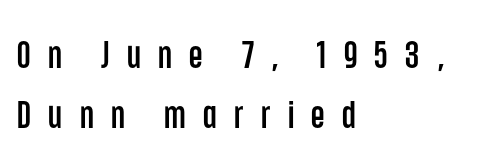
{"serif": "no", "italic": "no", "width": "condensed", "stroke_contrast": "low", "x_height": "large", "monospaced": "no", "underline": "no", "align": "left", "line_spacing": "normal", "line_spacing_ratio": 1.53, "letter_spacing": "wide", "letter_spacing_em": 0.45, "glyph_px": 39}
